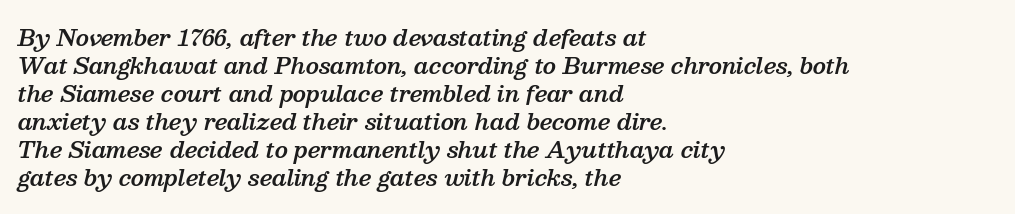
{"italic": "yes", "lean": "right", "slant_degrees": 13, "bold": "semi", "underline": "no", "align": "left", "line_spacing": "normal", "line_spacing_ratio": 1.27, "letter_spacing": "normal", "letter_spacing_em": 0.0, "glyph_px": 22}
